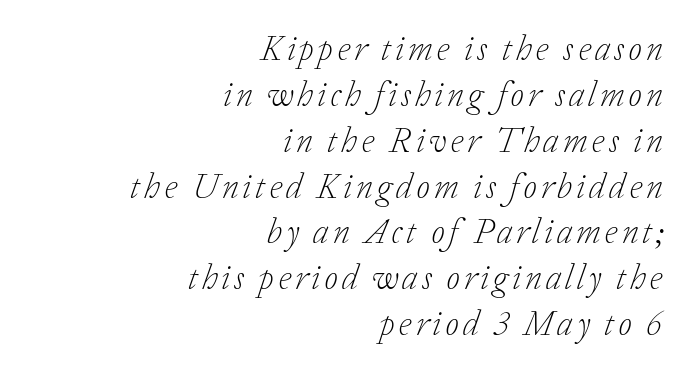
The image shows 35 px light serif type, italic (leaning right); set right-aligned, normal line spacing (1.31x), not underlined; low stroke contrast and a medium x-height.
